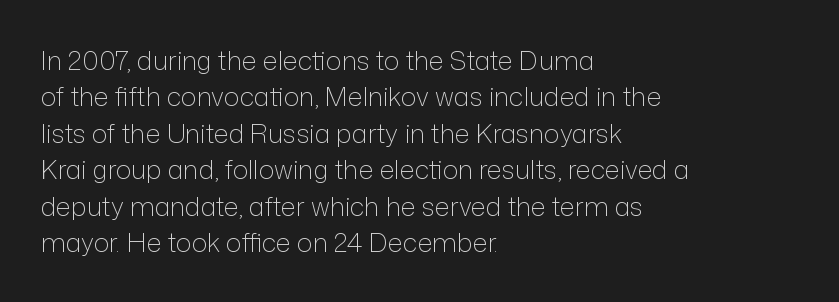
Q: Is the text bold? A: No.
Q: Is the text italic (slanted)? A: No, it is upright.
Q: Is the text underlined? A: No.
Q: How is the paragraph aligned? A: Left-aligned.
Q: Is the spacing between letters normal or unusually wide? A: Normal.
Q: Is the spacing between lines tight, normal or loose? A: Normal.
